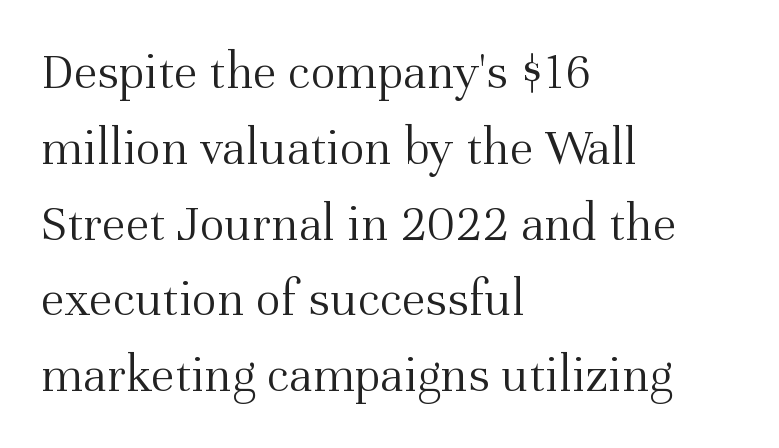
Q: Is the text bold? A: No.
Q: Is the text italic (slanted)? A: No, it is upright.
Q: Is the typeface a serif or a sans-serif typeface? A: Serif.
Q: Is the text underlined? A: No.
Q: How is the paragraph aligned? A: Left-aligned.
Q: Is the spacing between letters normal or unusually wide? A: Normal.
Q: Is the spacing between lines tight, normal or loose? A: Normal.
Q: Width (condensed, normal, or wide)? A: Normal.
Q: Stroke contrast? A: Medium.
Q: x-height? A: Medium.
Q: Monospaced? A: No.
